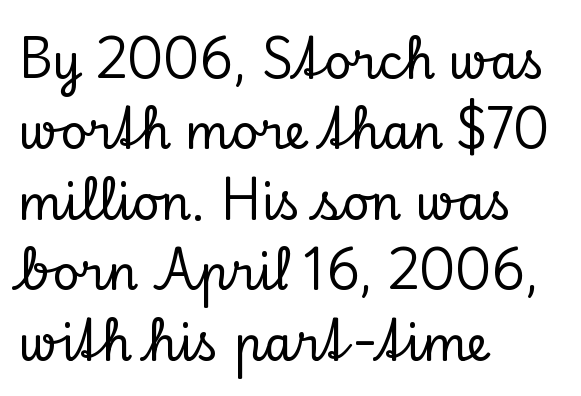
{"italic": "no", "width": "normal", "stroke_contrast": "low", "x_height": "small", "monospaced": "no", "underline": "no", "align": "left", "line_spacing": "normal", "line_spacing_ratio": 1.5, "letter_spacing": "normal", "letter_spacing_em": 0.0, "glyph_px": 47}
